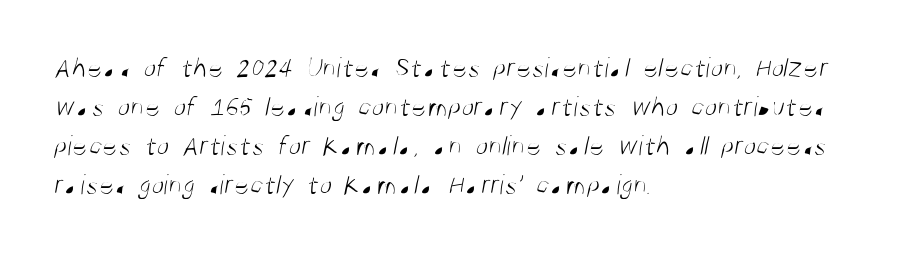
{"serif": "no", "bold": "no", "weight": "light", "width": "condensed", "stroke_contrast": "medium", "x_height": "large", "monospaced": "no", "underline": "no", "align": "left", "line_spacing": "normal", "line_spacing_ratio": 1.34, "letter_spacing": "normal", "letter_spacing_em": 0.0, "glyph_px": 29}
